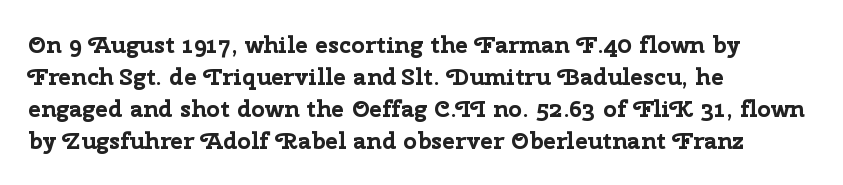
Q: Is the text bold? A: Yes.
Q: Is the text italic (slanted)? A: No, it is upright.
Q: Is the text underlined? A: No.
Q: How is the paragraph aligned? A: Left-aligned.
Q: Is the spacing between letters normal or unusually wide? A: Normal.
Q: Is the spacing between lines tight, normal or loose? A: Normal.
